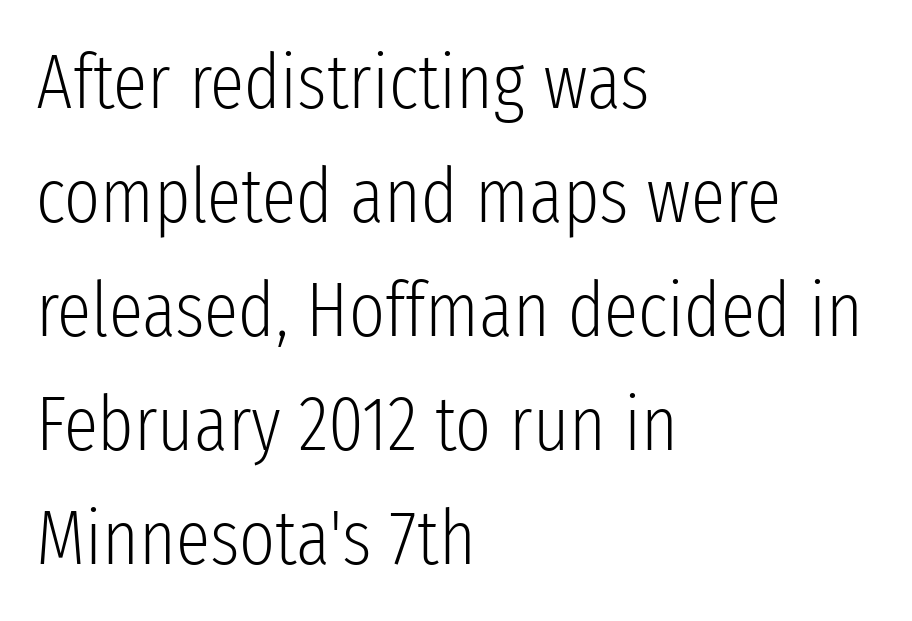
Q: Is the text bold? A: No.
Q: Is the text italic (slanted)? A: No, it is upright.
Q: Is the typeface a serif or a sans-serif typeface? A: Sans-serif.
Q: Is the text underlined? A: No.
Q: How is the paragraph aligned? A: Left-aligned.
Q: Is the spacing between letters normal or unusually wide? A: Normal.
Q: Is the spacing between lines tight, normal or loose? A: Normal.
Q: Width (condensed, normal, or wide)? A: Condensed.
Q: Stroke contrast? A: Low.
Q: x-height? A: Medium.
Q: Monospaced? A: No.
